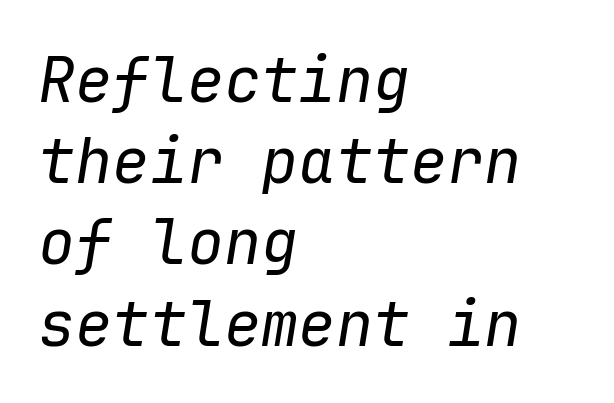
{"italic": "yes", "lean": "right", "slant_degrees": 9, "bold": "no", "weight": "regular", "width": "normal", "stroke_contrast": "low", "x_height": "medium", "monospaced": "yes", "underline": "no", "align": "left", "line_spacing": "normal", "line_spacing_ratio": 1.31, "letter_spacing": "normal", "letter_spacing_em": 0.0, "glyph_px": 62}
